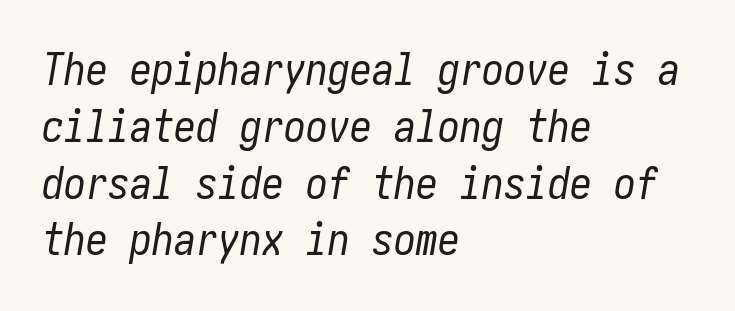
Q: Is the text bold? A: No.
Q: Is the text italic (slanted)? A: Yes, it leans right by about 10 degrees.
Q: Is the text underlined? A: No.
Q: How is the paragraph aligned? A: Left-aligned.
Q: Is the spacing between letters normal or unusually wide? A: Normal.
Q: Is the spacing between lines tight, normal or loose? A: Normal.
Q: Width (condensed, normal, or wide)? A: Condensed.
Q: Stroke contrast? A: Low.
Q: x-height? A: Medium.
